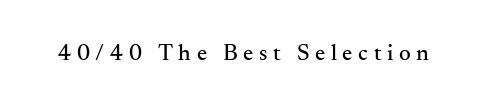
In terms of posture, this sample is upright. Bare-footed words on every line. Each word looks stretched out because of the extra space between its letters.
